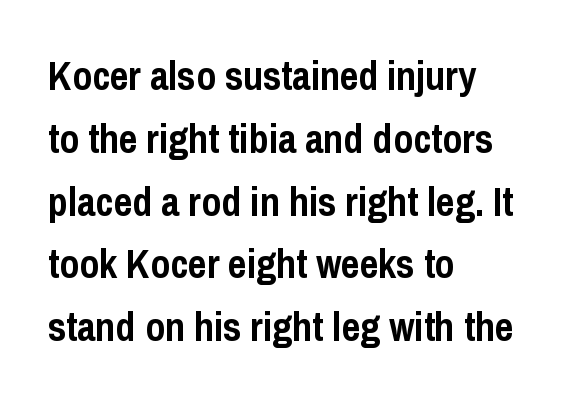
Q: Is the text bold? A: Yes.
Q: Is the text italic (slanted)? A: No, it is upright.
Q: Is the typeface a serif or a sans-serif typeface? A: Sans-serif.
Q: Is the text underlined? A: No.
Q: How is the paragraph aligned? A: Left-aligned.
Q: Is the spacing between letters normal or unusually wide? A: Normal.
Q: Is the spacing between lines tight, normal or loose? A: Normal.
Q: Width (condensed, normal, or wide)? A: Condensed.
Q: Stroke contrast? A: Low.
Q: x-height? A: Medium.
Q: Monospaced? A: No.
